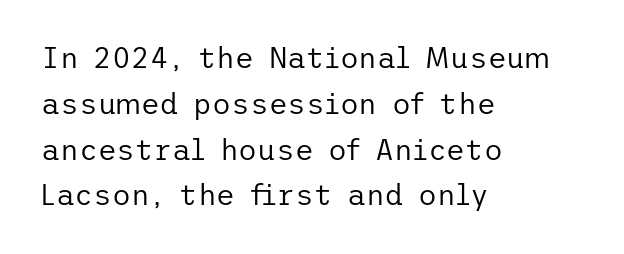
Q: Is the text bold? A: No.
Q: Is the text italic (slanted)? A: No, it is upright.
Q: Is the typeface a serif or a sans-serif typeface? A: Sans-serif.
Q: Is the text underlined? A: No.
Q: How is the paragraph aligned? A: Left-aligned.
Q: Is the spacing between letters normal or unusually wide? A: Normal.
Q: Is the spacing between lines tight, normal or loose? A: Normal.
Q: Width (condensed, normal, or wide)? A: Normal.
Q: Stroke contrast? A: Low.
Q: x-height? A: Medium.
